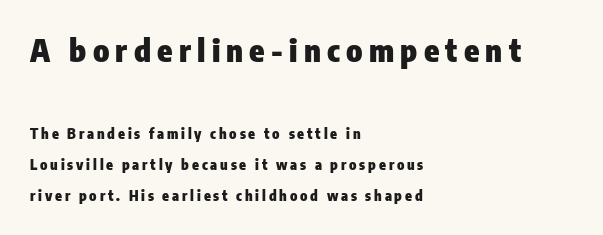
Q: Is the text bold? A: Yes.
Q: Is the text italic (slanted)? A: No, it is upright.
Q: Is the typeface a serif or a sans-serif typeface? A: Sans-serif.
Q: Is the text underlined? A: No.
Q: How is the paragraph aligned? A: Left-aligned.
Q: Is the spacing between letters normal or unusually wide? A: Unusually wide.
Q: Is the spacing between lines tight, normal or loose? A: Loose.
Q: Which block of text is set in a larger size, the first (top) or the second (bottom)? A: The first (top) one.
Q: Width (condensed, normal, or wide)? A: Condensed.
Q: Stroke contrast? A: Low.
Q: x-height? A: Medium.
Q: Monospaced? A: No.
